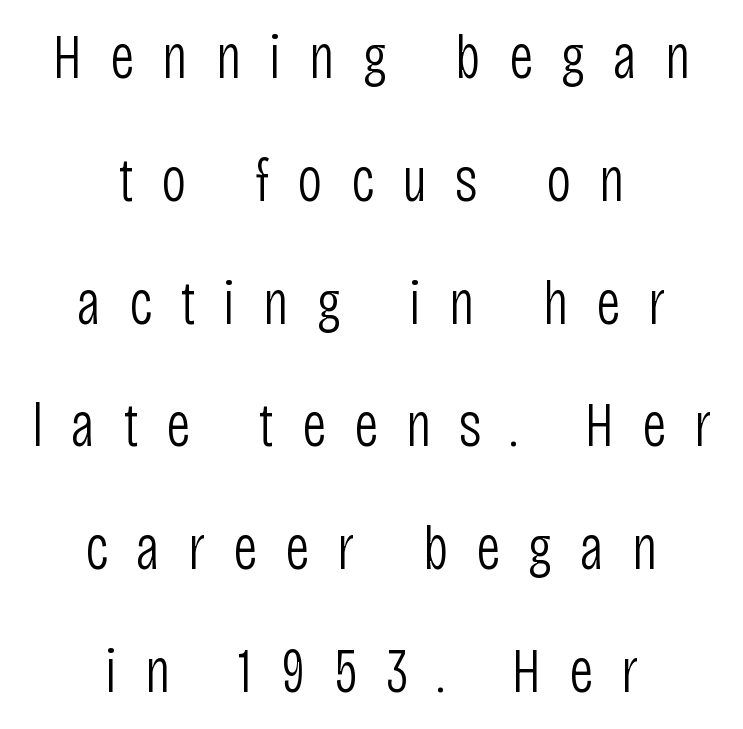
The image shows 62 px light, condensed sans-serif type, upright; set centered, loose line spacing (1.98x), unusually wide letter spacing (+0.45 em), not underlined; low stroke contrast and a large x-height.
